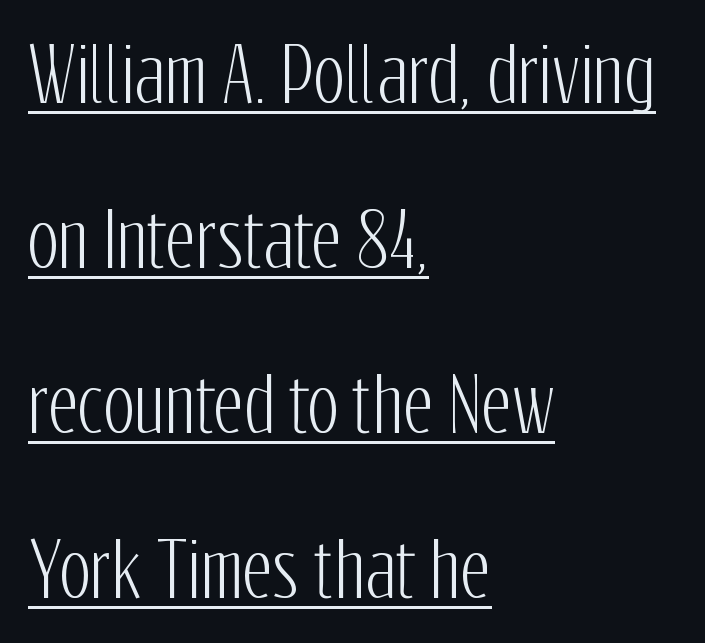
Grotesque or geometric, the face here clearly has no serifs. Compared with undecorated copy, this sample adds a rule below the words. The specimen reads as upright at a glance. You could not count columns in this text — the font is proportionally spaced. The type is set solid horizontally, with unmodified tracking.
